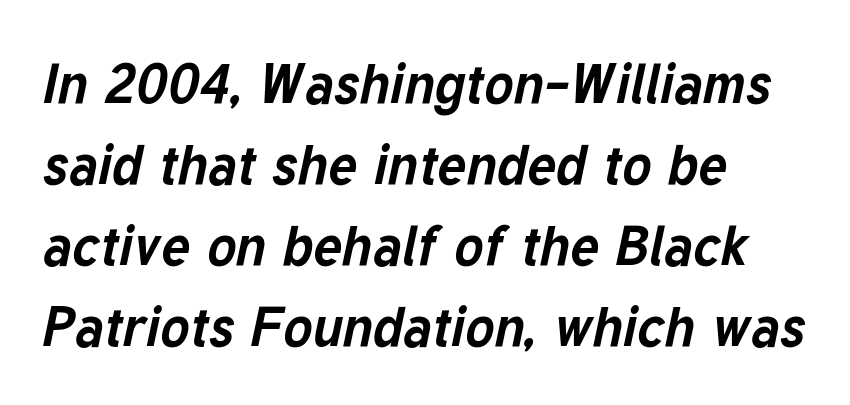
{"italic": "yes", "lean": "right", "slant_degrees": 12, "bold": "yes", "weight": "bold", "width": "normal", "stroke_contrast": "low", "x_height": "medium", "monospaced": "no", "underline": "no", "align": "left", "line_spacing": "normal", "line_spacing_ratio": 1.47, "letter_spacing": "normal", "letter_spacing_em": 0.0, "glyph_px": 55}
